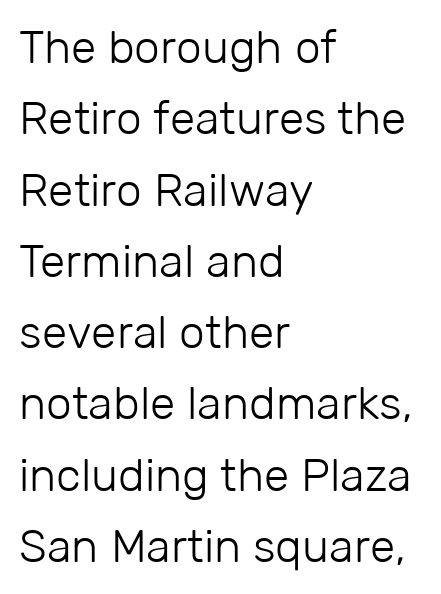
Q: Is the text bold? A: No.
Q: Is the text italic (slanted)? A: No, it is upright.
Q: Is the typeface a serif or a sans-serif typeface? A: Sans-serif.
Q: Is the text underlined? A: No.
Q: How is the paragraph aligned? A: Left-aligned.
Q: Is the spacing between letters normal or unusually wide? A: Normal.
Q: Is the spacing between lines tight, normal or loose? A: Normal.
Q: Width (condensed, normal, or wide)? A: Normal.
Q: Stroke contrast? A: Low.
Q: x-height? A: Medium.
Q: Monospaced? A: No.
